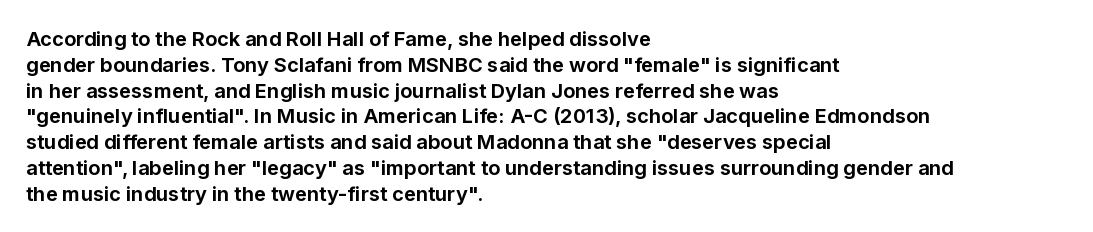
A typesetter would call this zero additional tracking. A classic flush-left, rag-right setting is used for this passage. The letters stand upright; this is a roman face. The glyphs are unaccompanied by any horizontal stroke below them. Line spacing here is normal.
